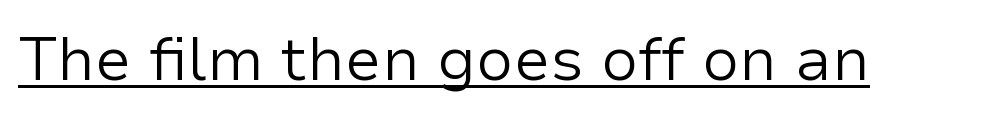
Here the designer chose a conventional face with non-uniform glyph widths. The face used here is a sans, in the tradition of grotesques and geometrics. Heaviness? Minimal to ordinary, like unemphasized prose. If you drew a line through each stem, it would be perfectly vertical. Caption: standard tracking, unaltered. Students, observe the line beneath the letters — that is underlining.
